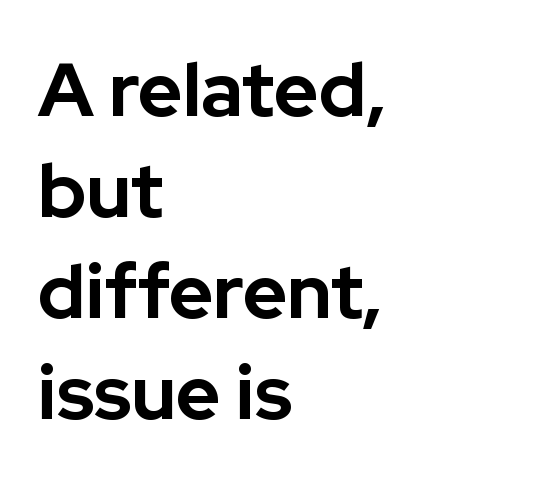
Q: Is the text bold? A: Yes.
Q: Is the text italic (slanted)? A: No, it is upright.
Q: Is the typeface a serif or a sans-serif typeface? A: Sans-serif.
Q: Is the text underlined? A: No.
Q: How is the paragraph aligned? A: Left-aligned.
Q: Is the spacing between letters normal or unusually wide? A: Normal.
Q: Is the spacing between lines tight, normal or loose? A: Normal.
Q: Width (condensed, normal, or wide)? A: Normal.
Q: Stroke contrast? A: Low.
Q: x-height? A: Medium.
Q: Monospaced? A: No.
